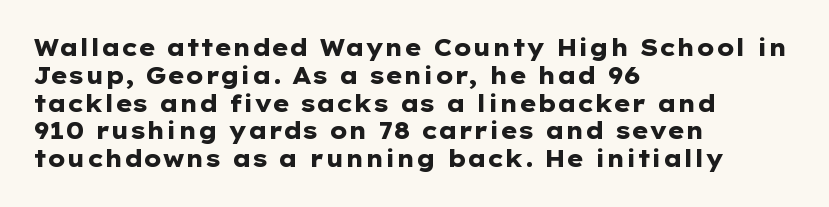
{"italic": "no", "bold": "yes", "underline": "no", "align": "left", "line_spacing_ratio": 1.21, "letter_spacing": "normal", "letter_spacing_em": 0.0, "glyph_px": 23}
